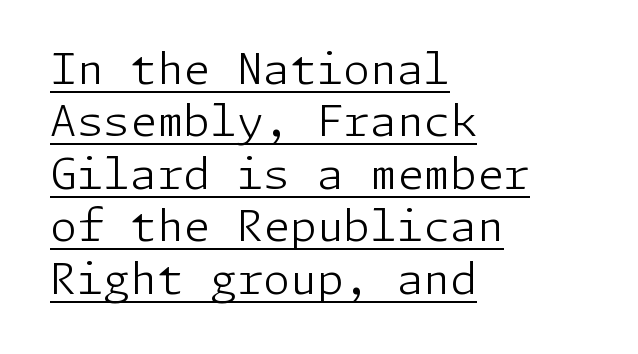
Q: Is the text bold? A: No.
Q: Is the text italic (slanted)? A: No, it is upright.
Q: Is the typeface a serif or a sans-serif typeface? A: Sans-serif.
Q: Is the text underlined? A: Yes.
Q: How is the paragraph aligned? A: Left-aligned.
Q: Is the spacing between letters normal or unusually wide? A: Normal.
Q: Width (condensed, normal, or wide)? A: Normal.
Q: Stroke contrast? A: Low.
Q: x-height? A: Medium.
